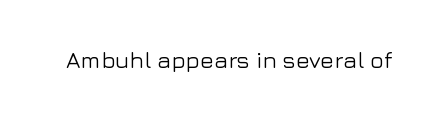
The image shows 23 px text type, upright; set normal letter spacing, not underlined.
